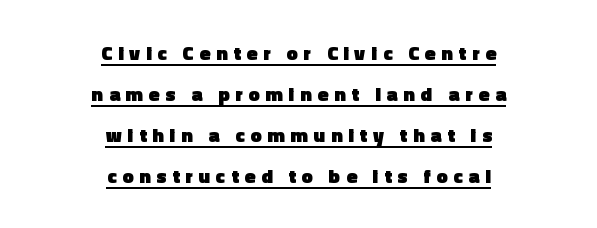
Posture: upright roman. How are the letters spaced? Widely, with obvious added tracking. Compared with a flush-left layout, this one balances lines on the center instead. The vertical gap from one line to the next is large. Plenty of ink on the page — the face is bold. The rendering uses the underline text-decoration.
